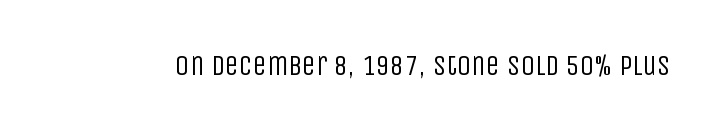
It's the straight-up-and-down kind of type. The letters carry no serifs — their stems end cleanly without finishing strokes. Observe the ordinary spacing: letters are neighbours, not strangers. The passage shown is not underscored anywhere.
